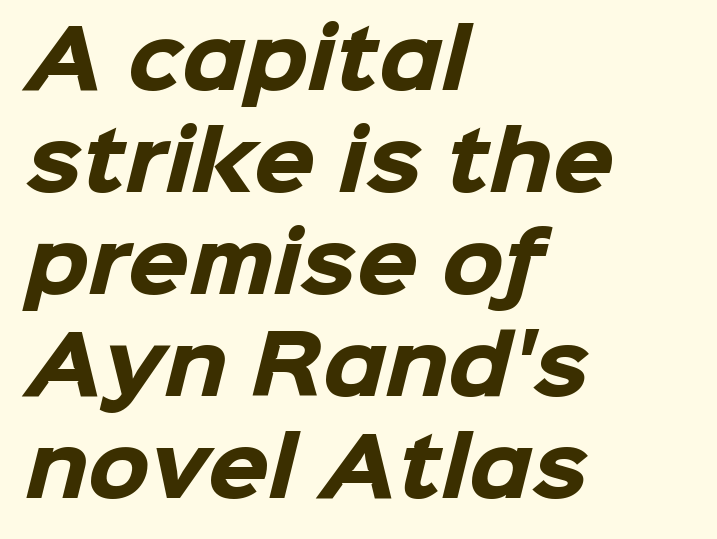
{"serif": "no", "bold": "yes", "weight": "heavy", "width": "normal", "stroke_contrast": "low", "x_height": "medium", "monospaced": "no", "underline": "no", "align": "left", "line_spacing": "normal", "line_spacing_ratio": 1.29, "letter_spacing": "normal", "letter_spacing_em": 0.0, "glyph_px": 79}
